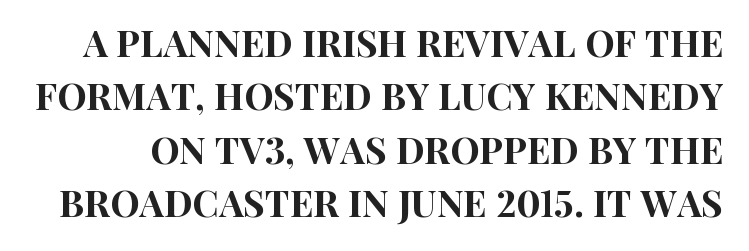
The designer left line spacing at the default. Typographically, this falls in the sans-serif category. The rendering uses natural spacing where letterforms have individual widths. Descenders hang freely into open space. Posture: vertical.
